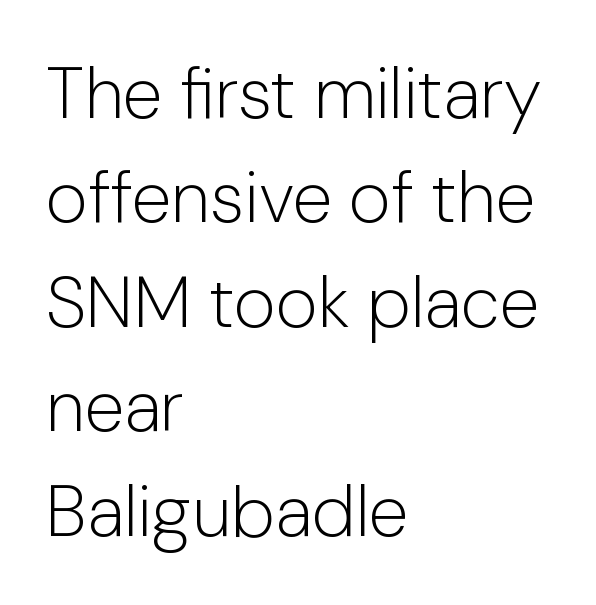
Q: Is the text bold? A: No.
Q: Is the text italic (slanted)? A: No, it is upright.
Q: Is the typeface a serif or a sans-serif typeface? A: Sans-serif.
Q: Is the text underlined? A: No.
Q: How is the paragraph aligned? A: Left-aligned.
Q: Is the spacing between letters normal or unusually wide? A: Normal.
Q: Is the spacing between lines tight, normal or loose? A: Normal.
Q: Width (condensed, normal, or wide)? A: Normal.
Q: Stroke contrast? A: Low.
Q: x-height? A: Medium.
Q: Monospaced? A: No.
